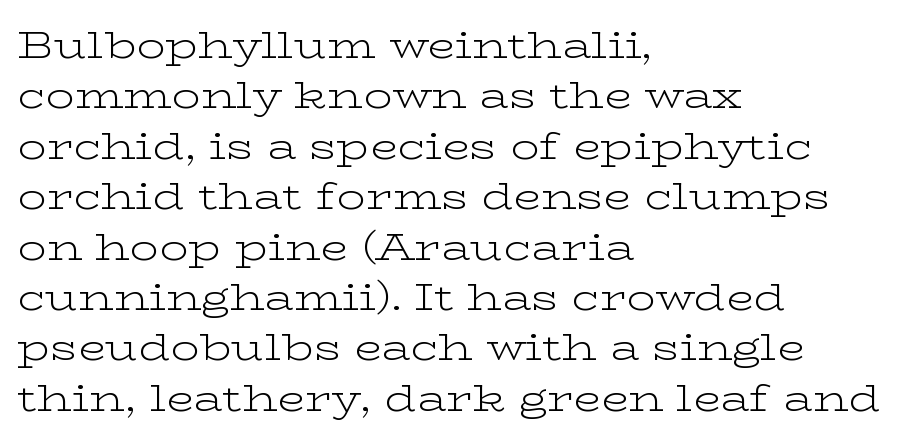
Q: Is the text bold? A: No.
Q: Is the text italic (slanted)? A: No, it is upright.
Q: Is the typeface a serif or a sans-serif typeface? A: Serif.
Q: Is the text underlined? A: No.
Q: How is the paragraph aligned? A: Left-aligned.
Q: Is the spacing between letters normal or unusually wide? A: Normal.
Q: Is the spacing between lines tight, normal or loose? A: Normal.
Q: Width (condensed, normal, or wide)? A: Wide.
Q: Stroke contrast? A: Low.
Q: x-height? A: Medium.
Q: Monospaced? A: No.
